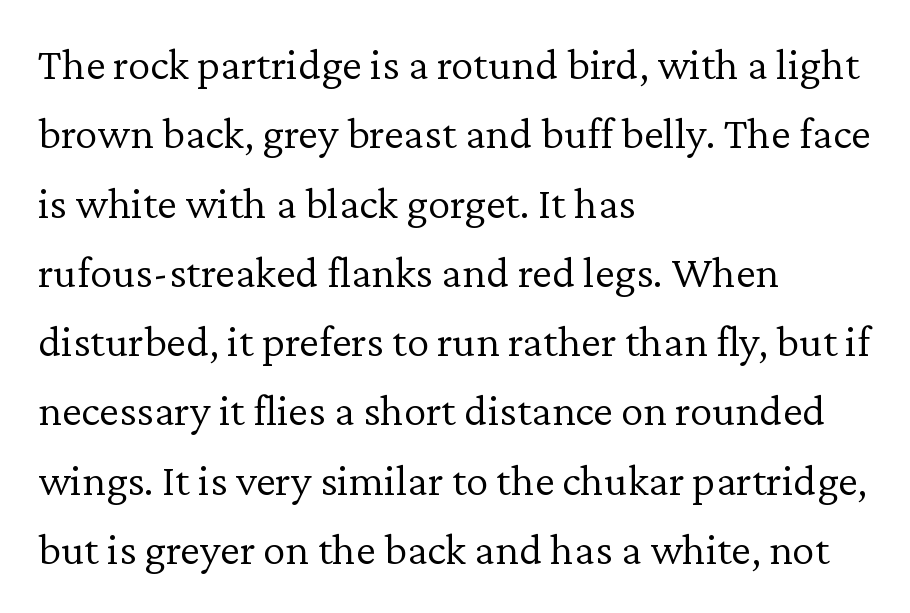
Q: Is the text bold? A: No.
Q: Is the text italic (slanted)? A: No, it is upright.
Q: Is the typeface a serif or a sans-serif typeface? A: Serif.
Q: Is the text underlined? A: No.
Q: How is the paragraph aligned? A: Left-aligned.
Q: Is the spacing between letters normal or unusually wide? A: Normal.
Q: Is the spacing between lines tight, normal or loose? A: Normal.
Q: Width (condensed, normal, or wide)? A: Normal.
Q: Stroke contrast? A: Low.
Q: x-height? A: Medium.
Q: Monospaced? A: No.
